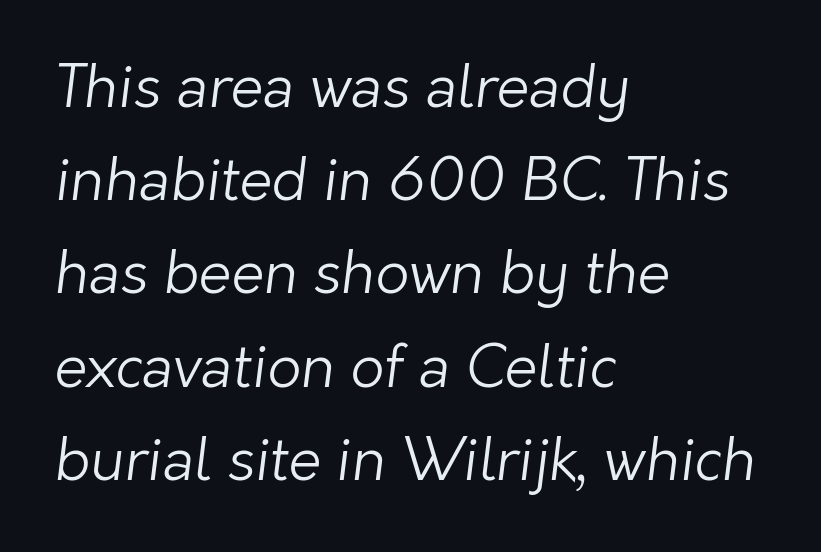
Q: Is the text bold? A: No.
Q: Is the typeface a serif or a sans-serif typeface? A: Sans-serif.
Q: Is the text underlined? A: No.
Q: How is the paragraph aligned? A: Left-aligned.
Q: Is the spacing between letters normal or unusually wide? A: Normal.
Q: Is the spacing between lines tight, normal or loose? A: Normal.
Q: Width (condensed, normal, or wide)? A: Normal.
Q: Stroke contrast? A: Low.
Q: x-height? A: Medium.
Q: Monospaced? A: No.
